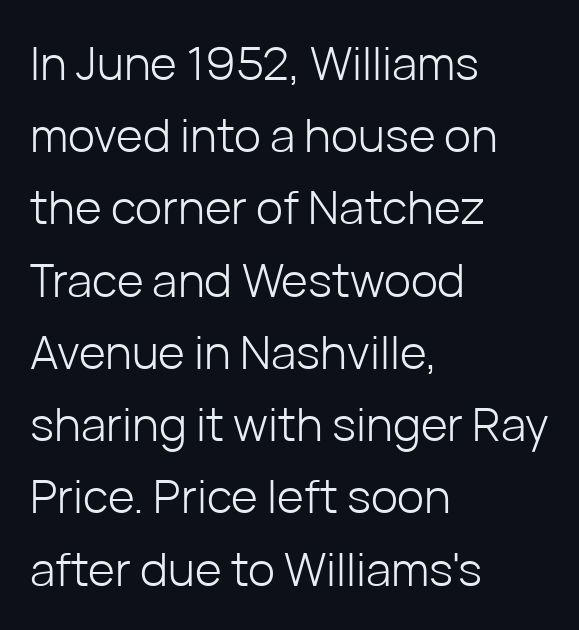
The image shows 46 px light sans-serif type, upright; set left-aligned, normal line spacing (1.57x), normal letter spacing, not underlined; low stroke contrast and a medium x-height.
